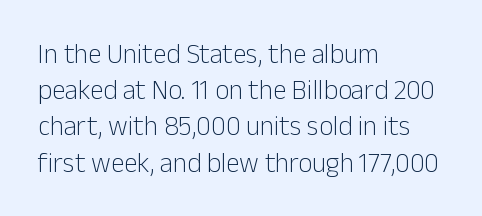
{"italic": "no", "bold": "no", "underline": "no", "align": "left", "line_spacing": "normal", "line_spacing_ratio": 1.34, "letter_spacing": "normal", "letter_spacing_em": 0.0, "glyph_px": 27}
